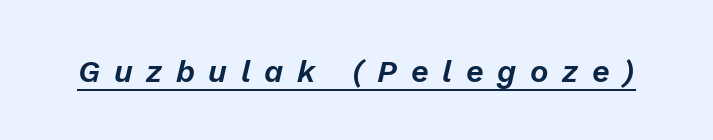
The image shows 31 px text type, italic (leaning right); set unusually wide letter spacing (+0.44 em), underlined; low stroke contrast and a medium x-height.
